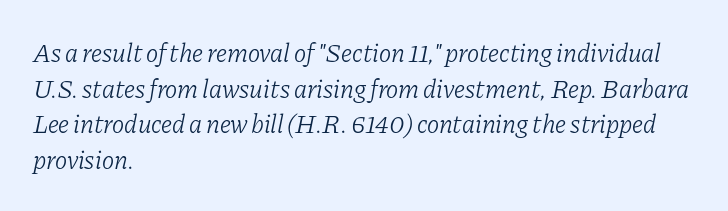
Q: Is the text bold? A: No.
Q: Is the text italic (slanted)? A: Yes, it leans right by about 11 degrees.
Q: Is the text underlined? A: No.
Q: How is the paragraph aligned? A: Left-aligned.
Q: Is the spacing between letters normal or unusually wide? A: Normal.
Q: Is the spacing between lines tight, normal or loose? A: Normal.
